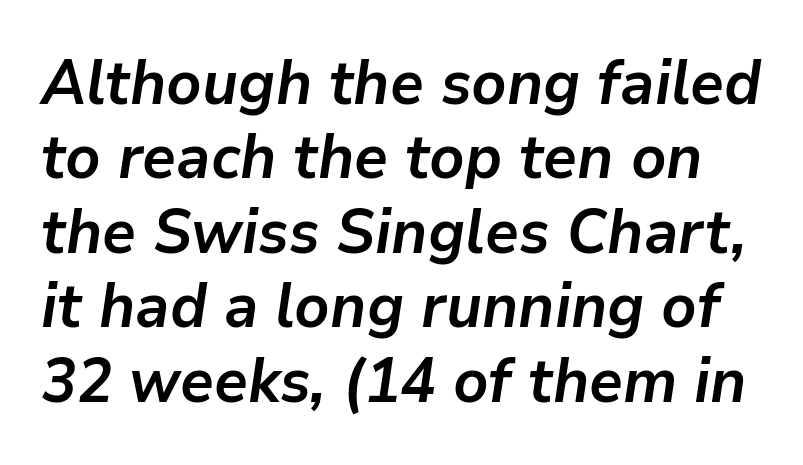
{"italic": "yes", "lean": "right", "slant_degrees": 9, "bold": "yes", "weight": "semibold", "width": "normal", "stroke_contrast": "low", "x_height": "medium", "monospaced": "no", "underline": "no", "line_spacing_ratio": 1.2, "letter_spacing": "normal", "letter_spacing_em": 0.0, "glyph_px": 62}
